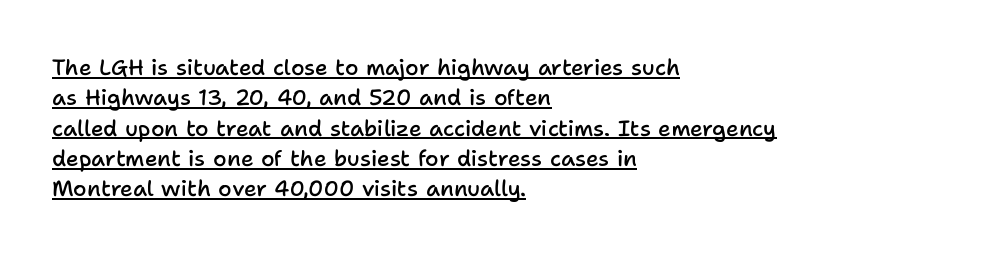
{"italic": "no", "bold": "semi", "underline": "yes", "align": "left", "line_spacing": "normal", "line_spacing_ratio": 1.38, "letter_spacing": "normal", "letter_spacing_em": 0.0, "glyph_px": 22}
